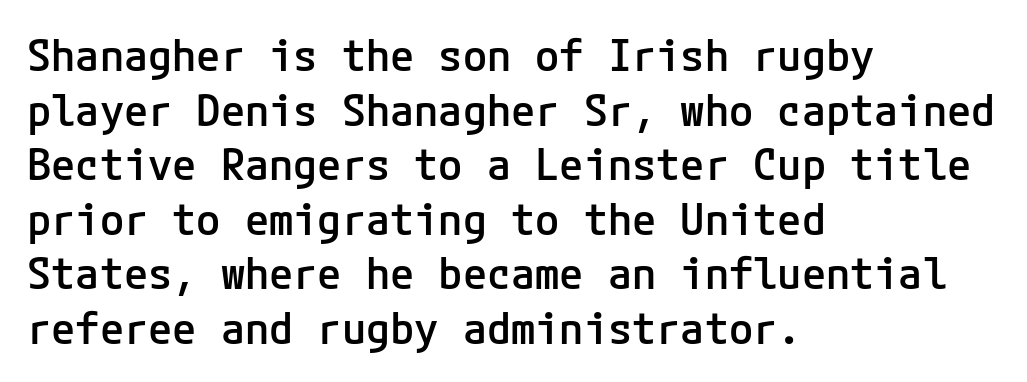
{"serif": "no", "italic": "no", "bold": "semi", "weight": "semibold", "width": "normal", "stroke_contrast": "low", "x_height": "medium", "underline": "no", "align": "left", "line_spacing_ratio": 1.24, "letter_spacing": "normal", "letter_spacing_em": 0.0, "glyph_px": 44}
